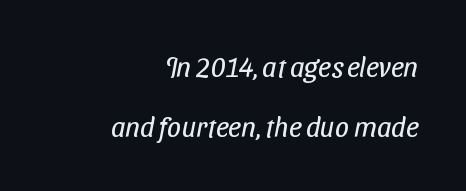
How are the letters spaced? Ordinarily, with no added tracking. Rule under the text: the space is simply empty. Caption: face not bold, strokes unweighted. The face used here is proportionally spaced, like ordinary book or web type. These lines are composed in type without serifs.
